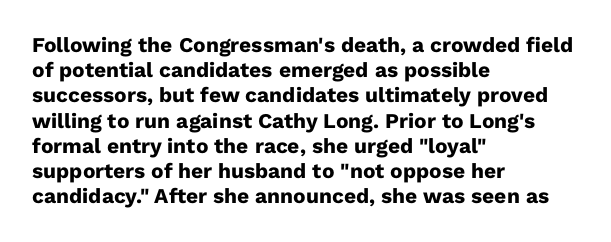
Q: Is the text bold? A: Yes.
Q: Is the text italic (slanted)? A: No, it is upright.
Q: Is the text underlined? A: No.
Q: How is the paragraph aligned? A: Left-aligned.
Q: Is the spacing between letters normal or unusually wide? A: Normal.
